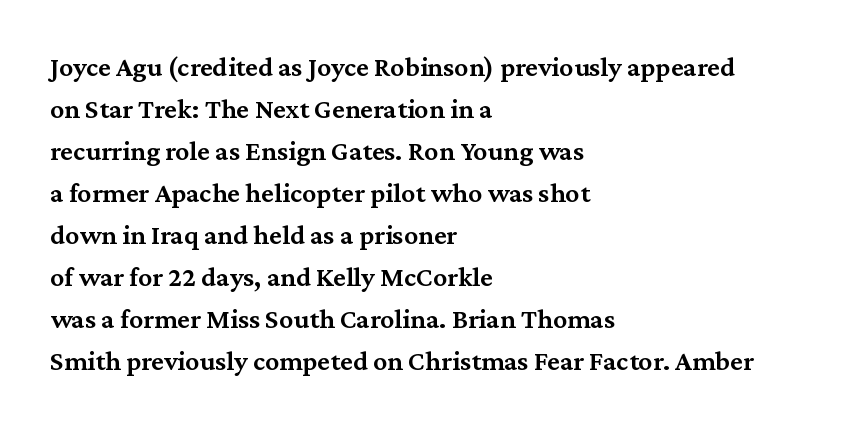
If you drew a line through each stem, it would be perfectly vertical. Horizontally, the lines are justified to the leading edge only. Honestly, the letter spacing is just normal — you wouldn't notice it. The typeface chosen for these lines features serifs. The vertical gap from one line to the next is medium.
